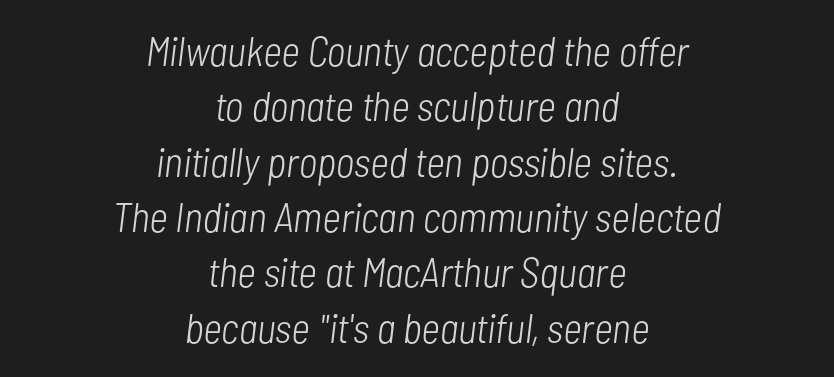
Q: Is the text bold? A: No.
Q: Is the text italic (slanted)? A: Yes, it leans right by about 7 degrees.
Q: Is the text underlined? A: No.
Q: How is the paragraph aligned? A: Centered.
Q: Is the spacing between letters normal or unusually wide? A: Normal.
Q: Is the spacing between lines tight, normal or loose? A: Normal.
Q: Width (condensed, normal, or wide)? A: Condensed.
Q: Stroke contrast? A: Low.
Q: x-height? A: Medium.
Q: Monospaced? A: No.
